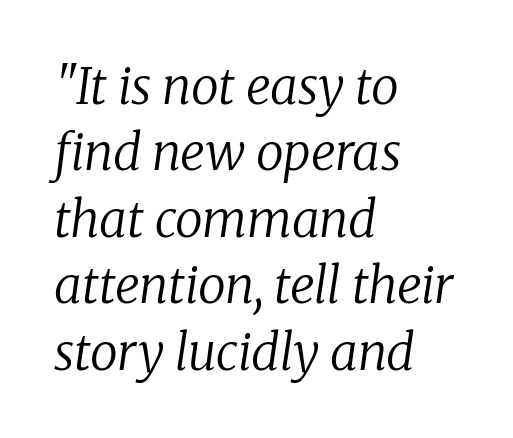
Q: Is the text bold? A: No.
Q: Is the text italic (slanted)? A: Yes, it leans right by about 8 degrees.
Q: Is the typeface a serif or a sans-serif typeface? A: Serif.
Q: Is the text underlined? A: No.
Q: How is the paragraph aligned? A: Left-aligned.
Q: Is the spacing between letters normal or unusually wide? A: Normal.
Q: Is the spacing between lines tight, normal or loose? A: Normal.
Q: Width (condensed, normal, or wide)? A: Normal.
Q: Stroke contrast? A: Low.
Q: x-height? A: Medium.
Q: Monospaced? A: No.
